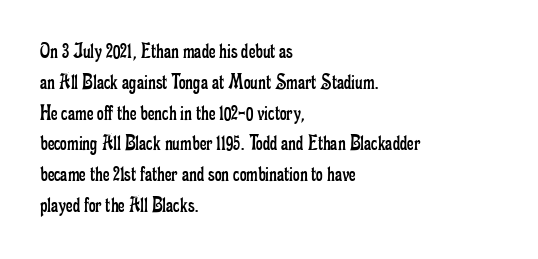
Descenders are the only things crossing below the line. The font sits on the lighter half of the weight spectrum, regular included. Does the copy run flush right? No — it runs flush left. Vertically, the passage feels balanced, rows spaced as you'd expect.
